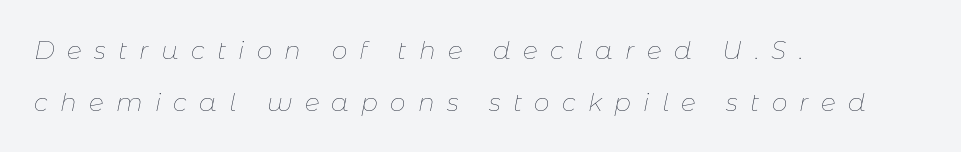
The typesetter chose a ragged-right arrangement here. Horizontal bands of white between lines are thick stripes. Heft: none added — not bold. Quick note: italic. The strip under each line holds only bare page. Does extra space separate the letters? Yes, quite a lot of it.
